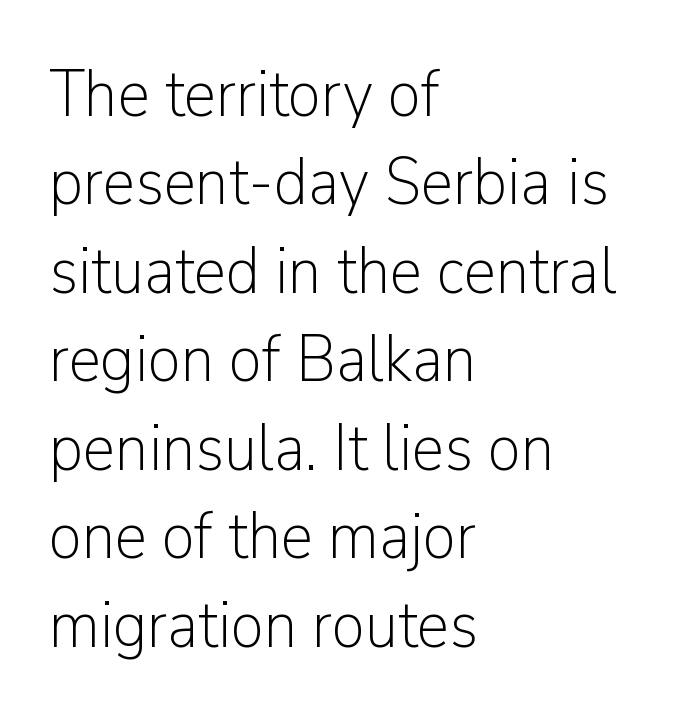
The rendering anchors every line to the left-hand side. Varying glyph widths throughout — classic text-font behaviour. The type is set solid horizontally, with unmodified tracking. This sample uses an upright cut, with every glyph sitting square on the baseline. Serif or sans? Sans — the stroke terminals are bare.
